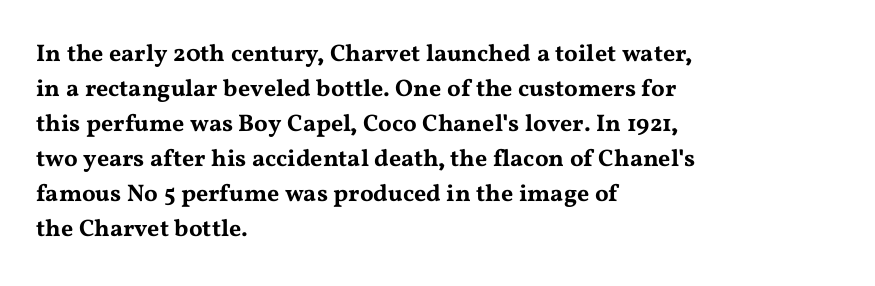
{"italic": "no", "underline": "no", "align": "left", "line_spacing": "normal", "line_spacing_ratio": 1.46, "letter_spacing": "normal", "letter_spacing_em": 0.0, "glyph_px": 24}
